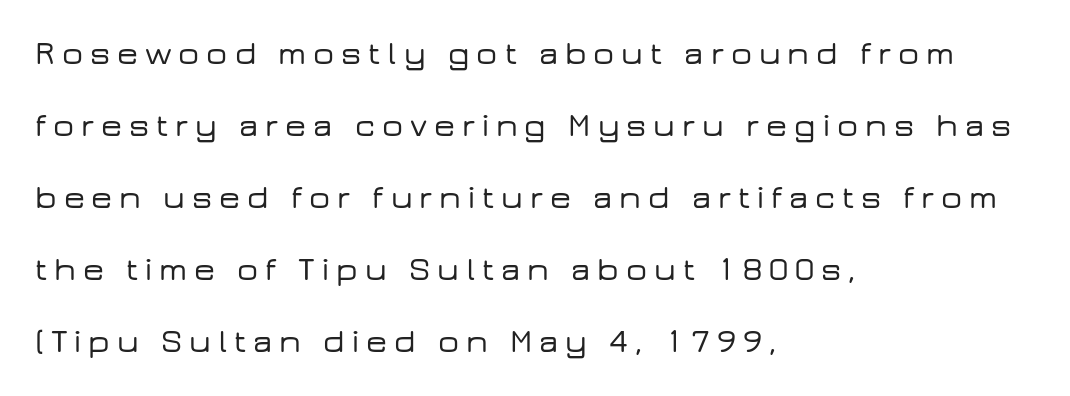
{"serif": "no", "italic": "no", "width": "wide", "stroke_contrast": "low", "x_height": "medium", "monospaced": "no", "underline": "no", "align": "left", "line_spacing": "loose", "line_spacing_ratio": 2.18, "letter_spacing": "wide", "letter_spacing_em": 0.21, "glyph_px": 33}
